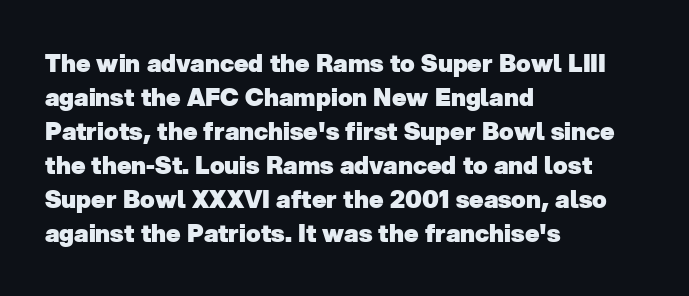
{"bold": "yes", "underline": "no", "align": "left", "line_spacing": "normal", "line_spacing_ratio": 1.42, "letter_spacing": "normal", "letter_spacing_em": 0.0, "glyph_px": 24}
